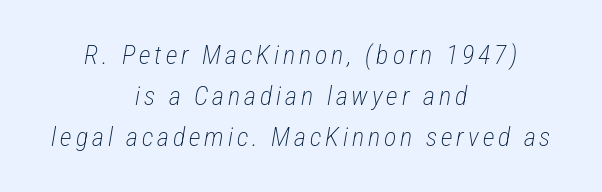
Casual observation: everything's sitting right in the middle. The designer left line spacing at the default. Stems here are at most as thick as an everyday book face. Emphasis-style slanted type is in use. A bare baseline throughout the passage.
